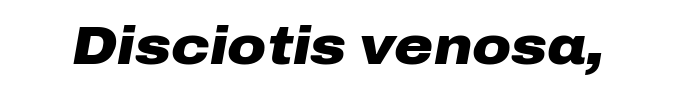
The image shows 53 px heavy, wide type, italic (leaning right); set normal letter spacing, not underlined; low stroke contrast and a medium x-height.
